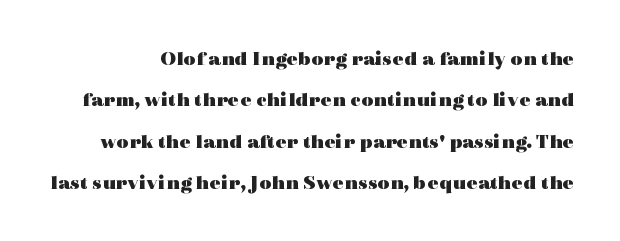
Plenty of ink on the page — the face is bold. The letters sit at their default tracking, neither squeezed nor spread. Anything drawn beneath the words? Only blank space. The passage shown stacks its lines with a broad gap. Quick note: not italic, upright.
